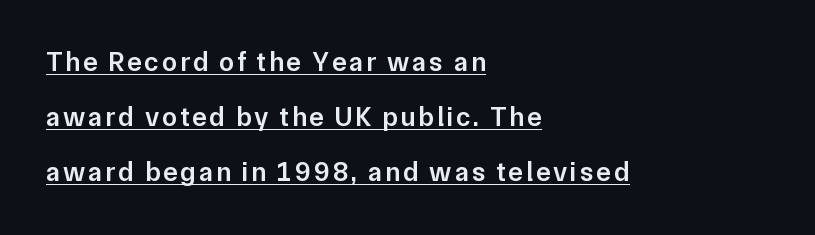
Q: Is the text bold? A: Semi-bold.
Q: Is the text italic (slanted)? A: No, it is upright.
Q: Is the text underlined? A: Yes.
Q: How is the paragraph aligned? A: Left-aligned.
Q: Is the spacing between lines tight, normal or loose? A: Loose.
